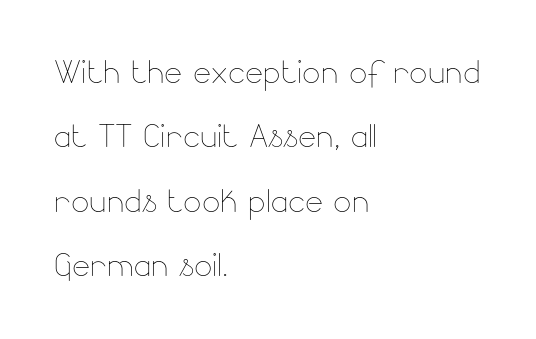
{"italic": "no", "bold": "no", "weight": "thin", "width": "normal", "stroke_contrast": "low", "x_height": "small", "monospaced": "no", "underline": "no", "align": "left", "line_spacing": "normal", "line_spacing_ratio": 1.5, "letter_spacing": "normal", "letter_spacing_em": 0.0, "glyph_px": 43}
